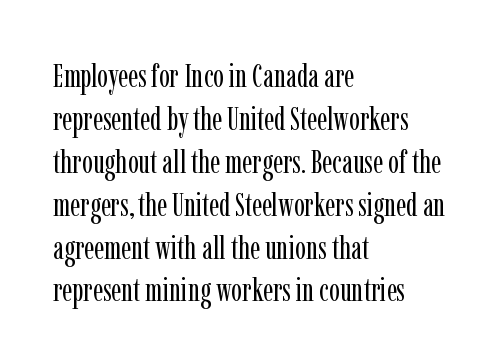
Q: Is the text bold? A: No.
Q: Is the text italic (slanted)? A: No, it is upright.
Q: Is the typeface a serif or a sans-serif typeface? A: Serif.
Q: Is the text underlined? A: No.
Q: How is the paragraph aligned? A: Left-aligned.
Q: Is the spacing between letters normal or unusually wide? A: Normal.
Q: Is the spacing between lines tight, normal or loose? A: Normal.
Q: Width (condensed, normal, or wide)? A: Condensed.
Q: Stroke contrast? A: Low.
Q: x-height? A: Medium.
Q: Monospaced? A: No.
